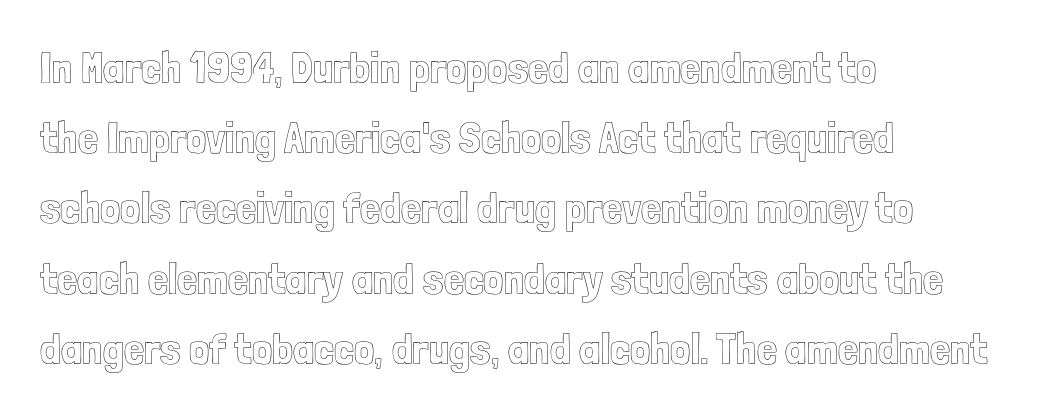
{"italic": "no", "width": "condensed", "x_height": "medium", "monospaced": "no", "underline": "no", "align": "left", "line_spacing": "normal", "line_spacing_ratio": 1.56, "letter_spacing": "normal", "letter_spacing_em": 0.0, "glyph_px": 45}
